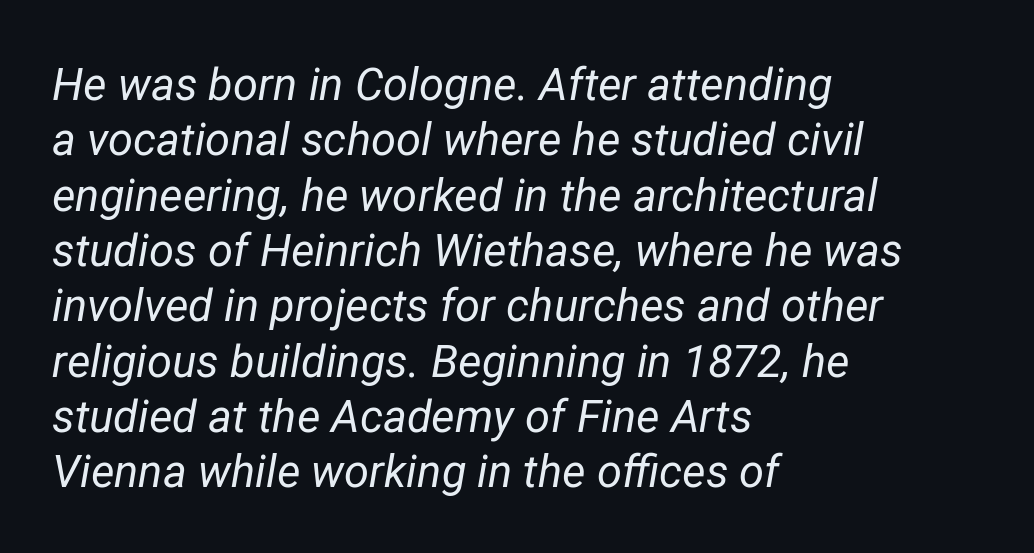
Q: Is the text bold? A: No.
Q: Is the text italic (slanted)? A: Yes, it leans right by about 12 degrees.
Q: Is the text underlined? A: No.
Q: How is the paragraph aligned? A: Left-aligned.
Q: Is the spacing between letters normal or unusually wide? A: Normal.
Q: Width (condensed, normal, or wide)? A: Normal.
Q: Stroke contrast? A: Low.
Q: x-height? A: Medium.
Q: Monospaced? A: No.
